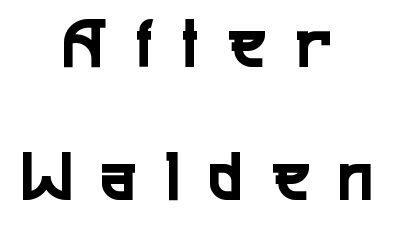
The image shows 73 px condensed sans-serif type, upright; set centered, line spacing 1.82x, unusually wide letter spacing (+0.42 em), not underlined; a medium x-height.
